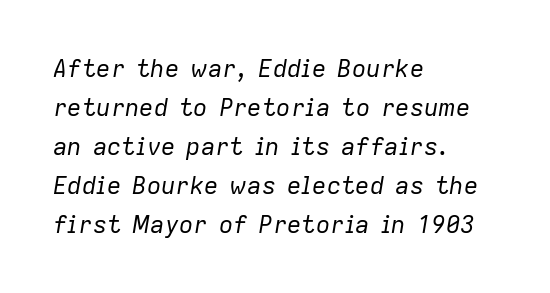
Tall strokes in this sample are angled rather than plumb. These lines keep a tight, regular rhythm from letter to letter. Is the block centered? No — it sits flush against the left margin. This is not heavy type; no bold has been used. Vertically, the passage feels balanced, rows spaced as you'd expect. Any mark beneath the type? The region is blank.
